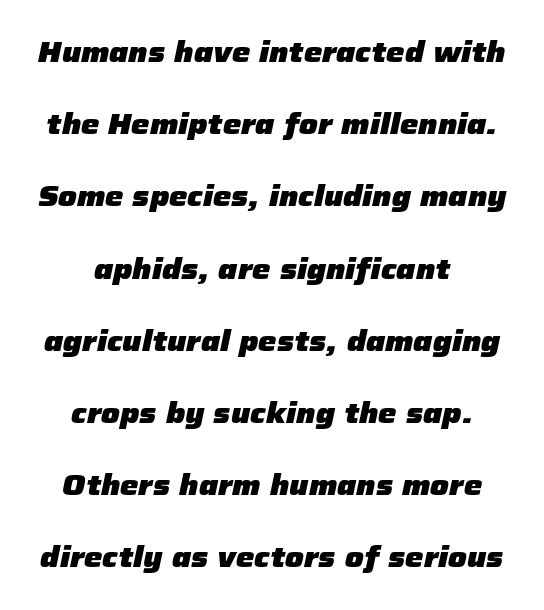
Q: Is the text bold? A: Yes.
Q: Is the text italic (slanted)? A: Yes, it leans right by about 12 degrees.
Q: Is the text underlined? A: No.
Q: How is the paragraph aligned? A: Centered.
Q: Is the spacing between letters normal or unusually wide? A: Normal.
Q: Is the spacing between lines tight, normal or loose? A: Loose.
Q: Width (condensed, normal, or wide)? A: Normal.
Q: Stroke contrast? A: Low.
Q: x-height? A: Medium.
Q: Monospaced? A: No.
